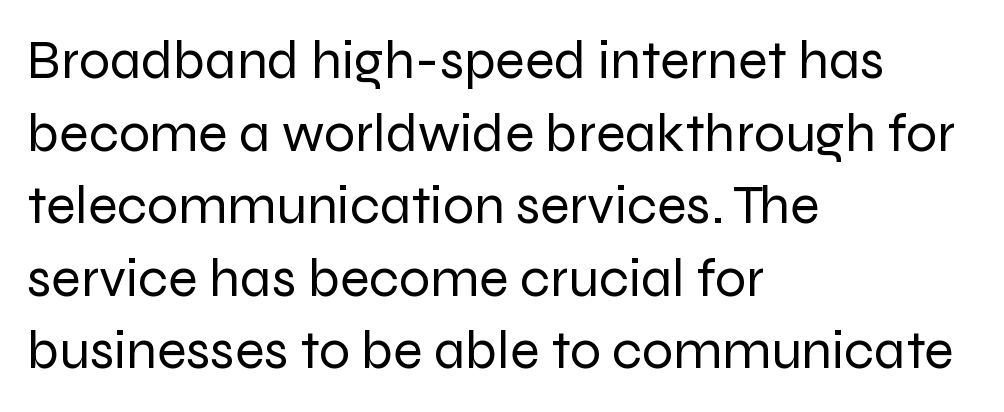
This sample has the flowing, uneven cadence of proportional lettering. The letterforms sit shoulder to shoulder at normal distance. Every row of glyphs begins at an identical x-position on the left. Horizontal bands of white between lines are of average thickness. The type family on display is of the sans-serif kind. Think standard paragraph weight, or any step lighter than that.
